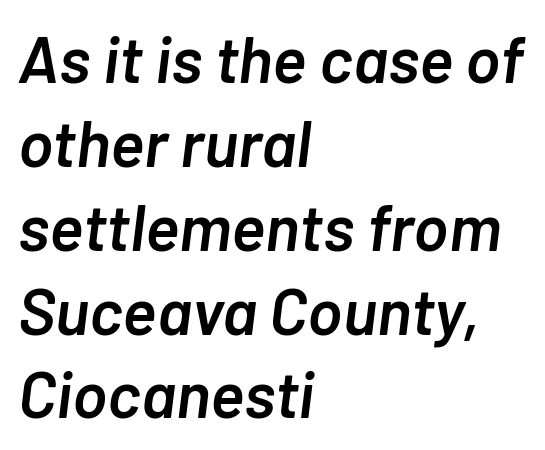
{"italic": "yes", "lean": "right", "slant_degrees": 7, "bold": "semi", "weight": "semibold", "width": "normal", "stroke_contrast": "low", "x_height": "medium", "monospaced": "no", "underline": "no", "align": "left", "line_spacing": "normal", "line_spacing_ratio": 1.29, "letter_spacing": "normal", "letter_spacing_em": 0.0, "glyph_px": 65}
